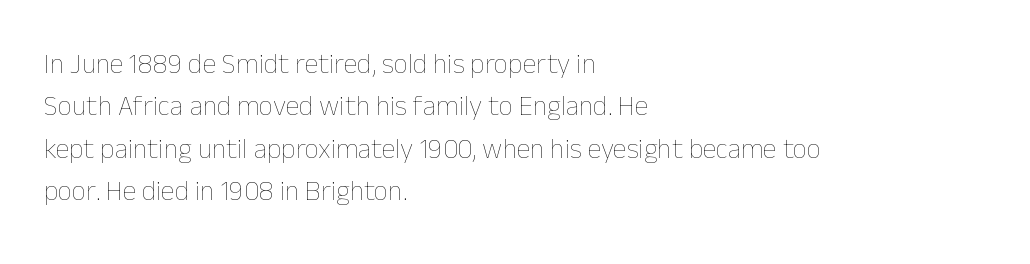
{"italic": "no", "bold": "no", "weight": "thin", "width": "normal", "stroke_contrast": "low", "x_height": "medium", "monospaced": "no", "underline": "no", "align": "left", "line_spacing": "normal", "line_spacing_ratio": 1.51, "letter_spacing": "normal", "letter_spacing_em": 0.0, "glyph_px": 28}
